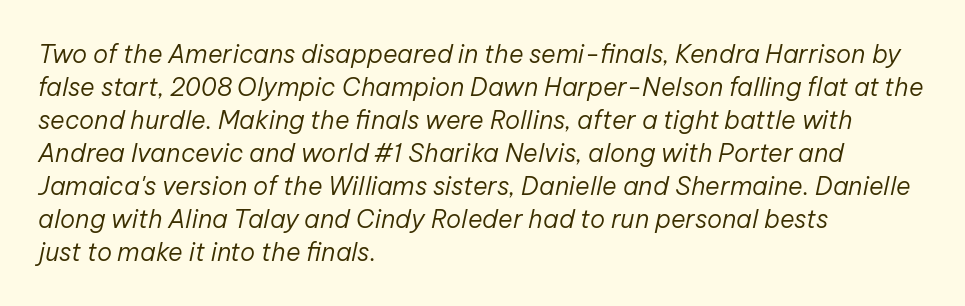
Q: Is the text bold? A: No.
Q: Is the text italic (slanted)? A: Yes, it leans right by about 12 degrees.
Q: Is the text underlined? A: No.
Q: How is the paragraph aligned? A: Left-aligned.
Q: Is the spacing between letters normal or unusually wide? A: Normal.
Q: Is the spacing between lines tight, normal or loose? A: Normal.
